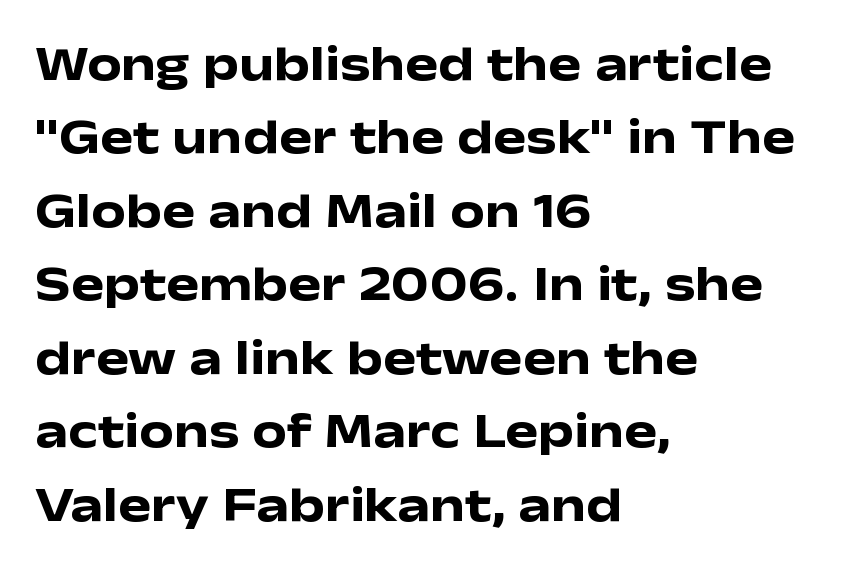
{"serif": "no", "italic": "no", "bold": "yes", "weight": "heavy", "width": "wide", "stroke_contrast": "low", "x_height": "medium", "monospaced": "no", "underline": "no", "align": "left", "line_spacing": "normal", "line_spacing_ratio": 1.5, "letter_spacing": "normal", "letter_spacing_em": 0.0, "glyph_px": 49}
